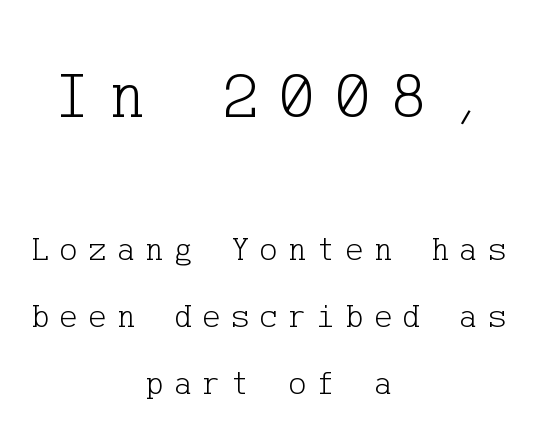
Caption: face not bold, strokes unweighted. Which of the two is more prominent by size? The first, at the top. This rendering uses center alignment, leaving both contours irregular but symmetric. Tall strokes in this sample are plumb rather than angled. In terms of letterspacing, this is a distinctly airy, spread setting.
